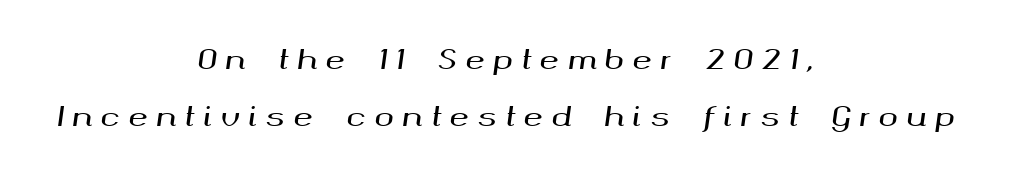
Q: Is the text italic (slanted)? A: Yes, it leans right by about 8 degrees.
Q: Is the text underlined? A: No.
Q: How is the paragraph aligned? A: Centered.
Q: Is the spacing between letters normal or unusually wide? A: Unusually wide.
Q: Is the spacing between lines tight, normal or loose? A: Loose.
